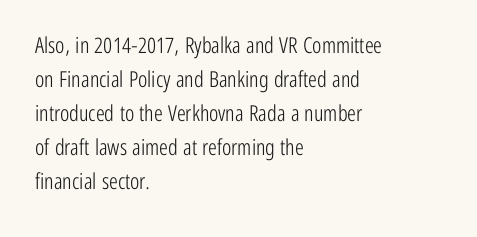
The image shows 22 px text type, upright; set left-aligned, normal line spacing (1.55x), normal letter spacing, not underlined.
